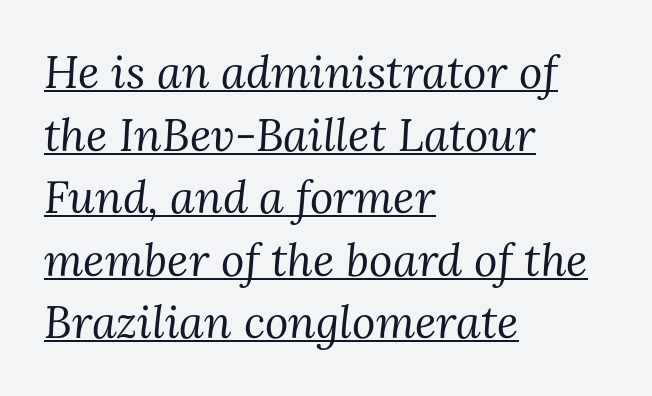
The image shows 45 px regular-weight serif type, italic (leaning right); set left-aligned, normal line spacing (1.39x), normal letter spacing, underlined; medium stroke contrast and a medium x-height.
